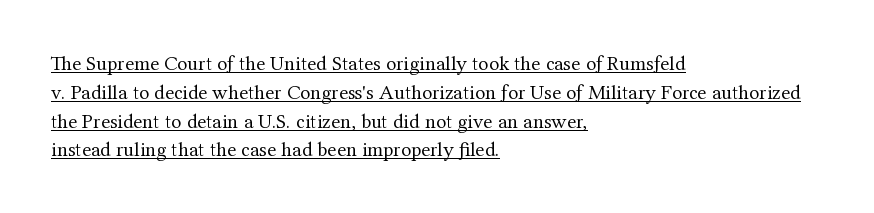
In designer terms, the underline attribute is active on this setting. Is the type heavy? It reads as light-to-regular instead. Vertically, the passage feels balanced, rows spaced as you'd expect. Is there any slant? The stems are plumb. The gaps between neighbouring characters are ordinary and unremarkable.
